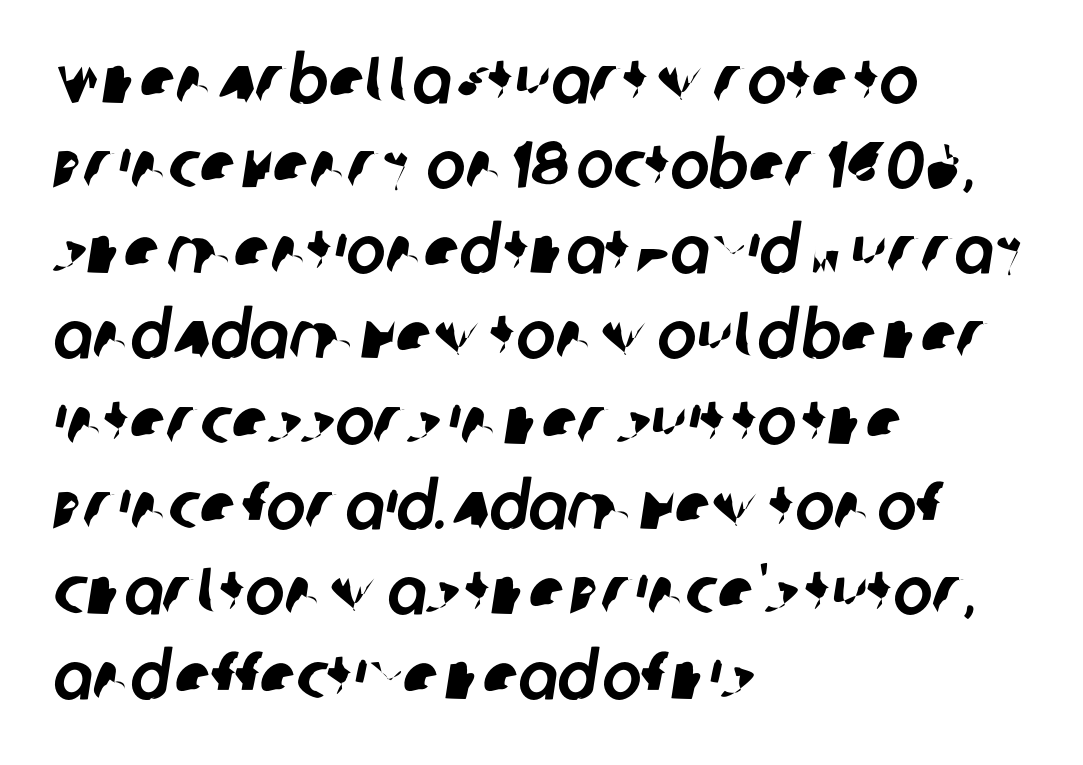
The image shows 66 px sans-serif type; set left-aligned, normal line spacing (1.29x), normal letter spacing, not underlined; low stroke contrast and a large x-height.
